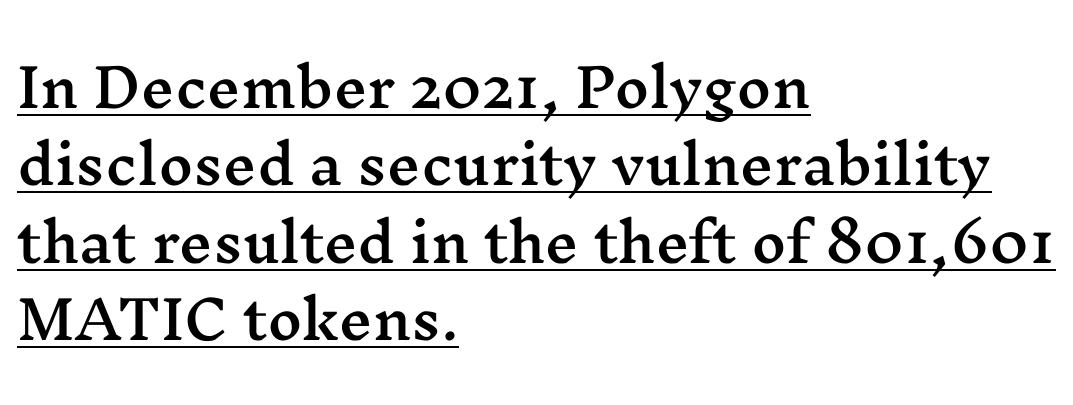
{"serif": "yes", "italic": "no", "width": "wide", "stroke_contrast": "medium", "x_height": "medium", "monospaced": "no", "underline": "yes", "align": "left", "line_spacing": "normal", "line_spacing_ratio": 1.46, "letter_spacing": "normal", "letter_spacing_em": 0.0, "glyph_px": 53}
